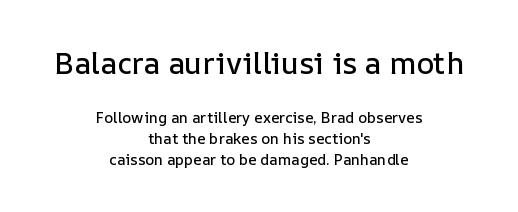
Q: Is the text italic (slanted)? A: No, it is upright.
Q: Is the text underlined? A: No.
Q: How is the paragraph aligned? A: Centered.
Q: Is the spacing between letters normal or unusually wide? A: Normal.
Q: Is the spacing between lines tight, normal or loose? A: Normal.
Q: Which block of text is set in a larger size, the first (top) or the second (bottom)? A: The first (top) one.
Q: Width (condensed, normal, or wide)? A: Normal.
Q: Stroke contrast? A: Low.
Q: x-height? A: Medium.
Q: Monospaced? A: No.
